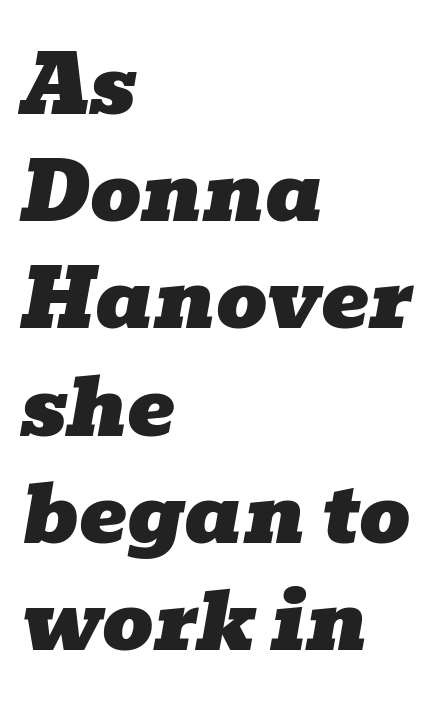
{"serif": "yes", "italic": "yes", "lean": "right", "slant_degrees": 10, "width": "wide", "stroke_contrast": "low", "x_height": "medium", "monospaced": "no", "underline": "no", "align": "left", "line_spacing": "normal", "line_spacing_ratio": 1.34, "letter_spacing": "normal", "letter_spacing_em": 0.0, "glyph_px": 80}
